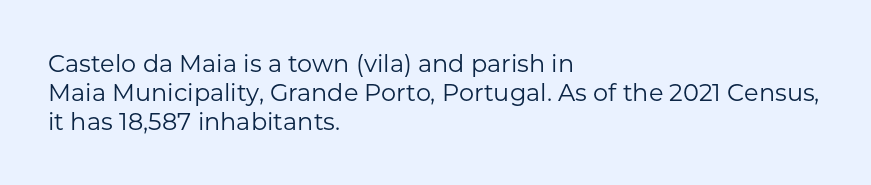
Horizontal alignment here is leftward, the default for most running prose. Is the stroke heavy? The answer is a plain regular-or-lighter. Posture: upright roman. The baseline area is clear. Between one letter and the next there's only the usual sliver of space.
